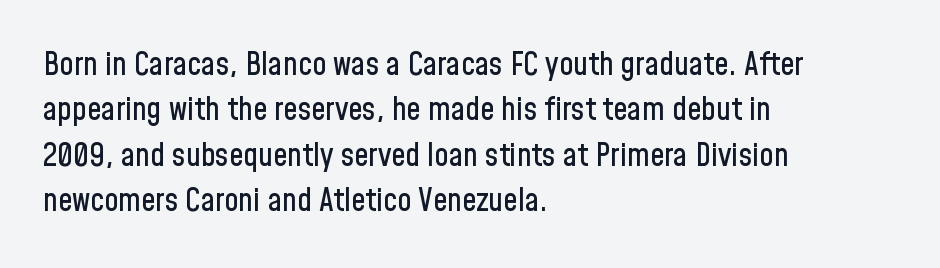
The face used here is proportionally spaced, like ordinary book or web type. Quick note: interline space is typical. This is sans-serif lettering, the kind often seen on screens and signage. Upright lettering throughout. Every row of glyphs begins at an identical x-position on the left.
